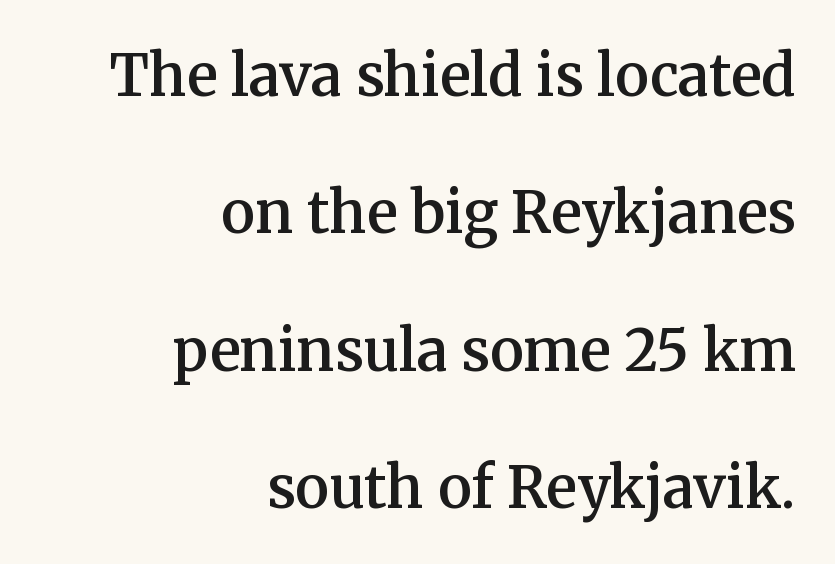
Q: Is the text bold? A: Semi-bold.
Q: Is the text italic (slanted)? A: No, it is upright.
Q: Is the typeface a serif or a sans-serif typeface? A: Serif.
Q: Is the text underlined? A: No.
Q: How is the paragraph aligned? A: Right-aligned.
Q: Is the spacing between letters normal or unusually wide? A: Normal.
Q: Is the spacing between lines tight, normal or loose? A: Loose.
Q: Width (condensed, normal, or wide)? A: Normal.
Q: Stroke contrast? A: Medium.
Q: x-height? A: Medium.
Q: Monospaced? A: No.
